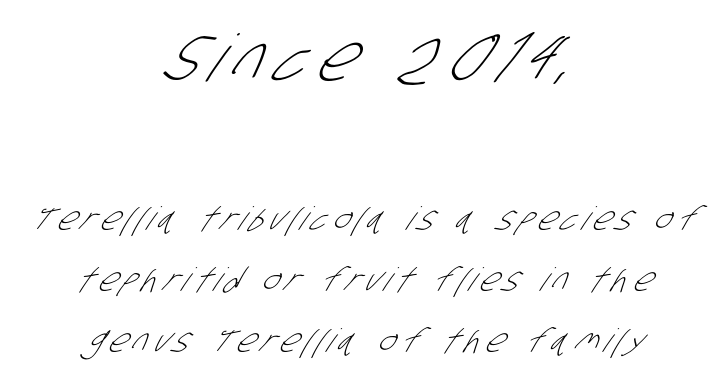
You could not count columns in this text — the font is proportionally spaced. The leading is generous, giving the passage an open texture. Classification — sans serif. Large over small — that's the arrangement of the two blocks here. Weight: not bold — regular or lighter.
